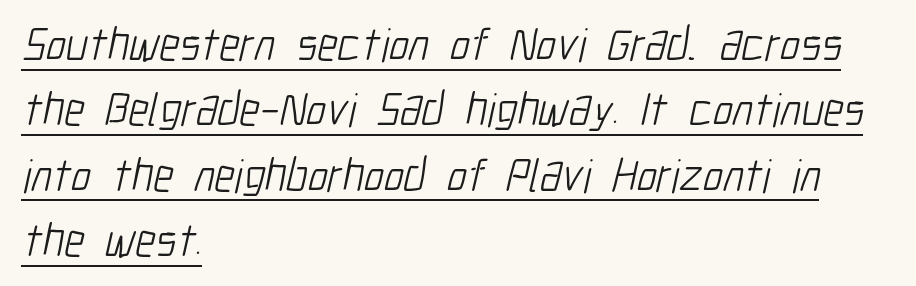
Q: Is the text bold? A: No.
Q: Is the typeface a serif or a sans-serif typeface? A: Sans-serif.
Q: Is the text underlined? A: Yes.
Q: How is the paragraph aligned? A: Left-aligned.
Q: Is the spacing between letters normal or unusually wide? A: Normal.
Q: Is the spacing between lines tight, normal or loose? A: Normal.
Q: Width (condensed, normal, or wide)? A: Condensed.
Q: Stroke contrast? A: Low.
Q: x-height? A: Medium.
Q: Monospaced? A: No.
